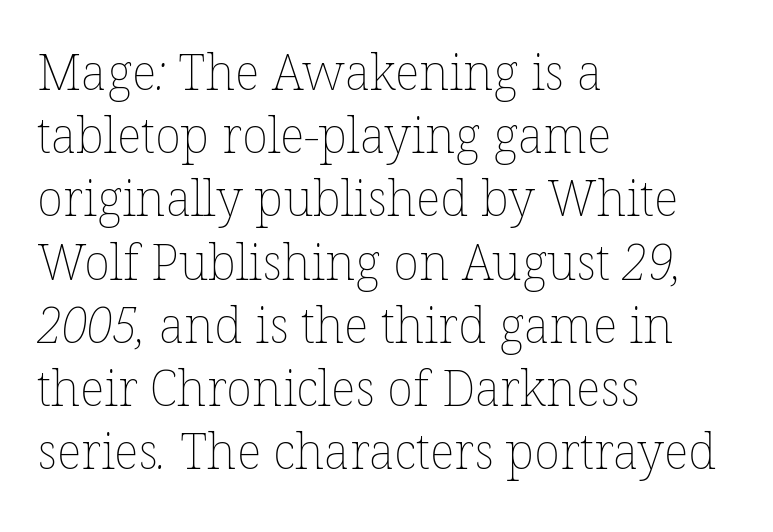
Q: Is the text bold? A: No.
Q: Is the text underlined? A: No.
Q: How is the paragraph aligned? A: Left-aligned.
Q: Is the spacing between letters normal or unusually wide? A: Normal.
Q: Is the spacing between lines tight, normal or loose? A: Normal.
Q: Width (condensed, normal, or wide)? A: Normal.
Q: Stroke contrast? A: Low.
Q: x-height? A: Medium.
Q: Monospaced? A: No.
